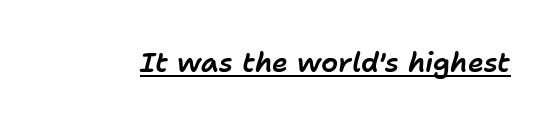
Underline: present. Tracking here is standard; glyphs follow each other at the usual distance. This sample uses an oblique cut, with every glyph tilted off the vertical.
